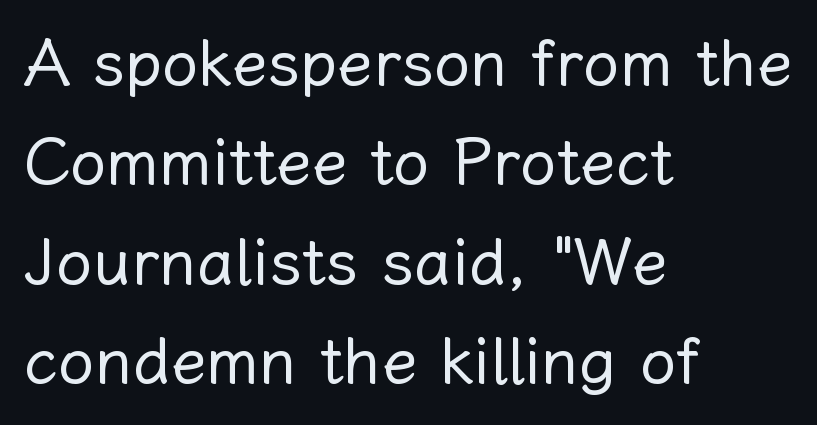
A classic flush-left, rag-right setting is used for this passage. The weight would be labelled regular, book, light, or lighter still. The block of text has a typical density, with ordinary space between rows. Characters follow at the spacing the type designer built in. Notice how the stems are strictly vertical — no italics here. The rendering uses natural spacing where letterforms have individual widths.
